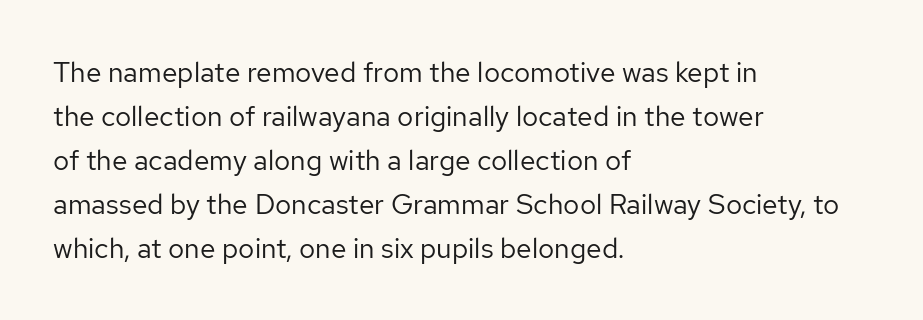
Unlike a traditional serif, this face leaves its strokes unadorned. Leftover space on each line is placed entirely after the last word. Is this a fixed-width face? No — the glyphs have proportional, varying widths. Has an underline been added? It has not. Style check: upright. Each stroke keeps to a modest, everyday thickness or less.
